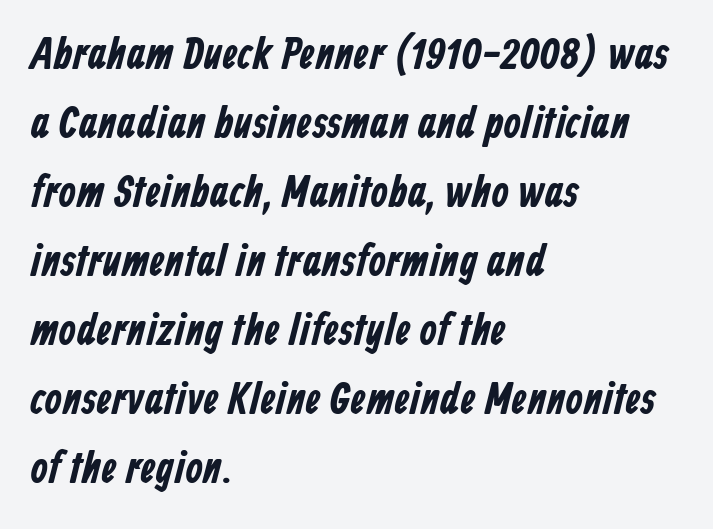
{"serif": "no", "width": "condensed", "stroke_contrast": "low", "x_height": "medium", "monospaced": "no", "underline": "no", "align": "left", "line_spacing": "normal", "line_spacing_ratio": 1.57, "letter_spacing": "normal", "letter_spacing_em": 0.0, "glyph_px": 44}
